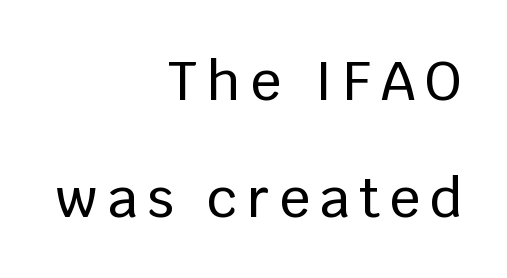
The ragged edge is on the left, which tells us the setting is flush right. The baseline area is clear. Is there much room between lines? Yes — plenty of vertical air separates them. Italic: no, the glyphs are upright roman. Regarding serifs, this sample does without them.
